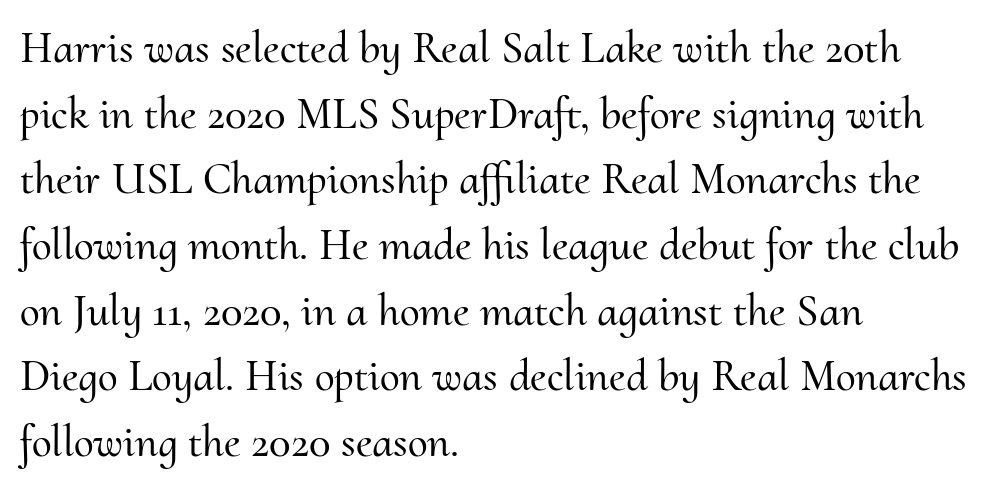
{"serif": "yes", "italic": "no", "width": "normal", "stroke_contrast": "medium", "x_height": "small", "monospaced": "no", "underline": "no", "align": "left", "line_spacing": "normal", "line_spacing_ratio": 1.46, "letter_spacing": "normal", "letter_spacing_em": 0.0, "glyph_px": 45}
